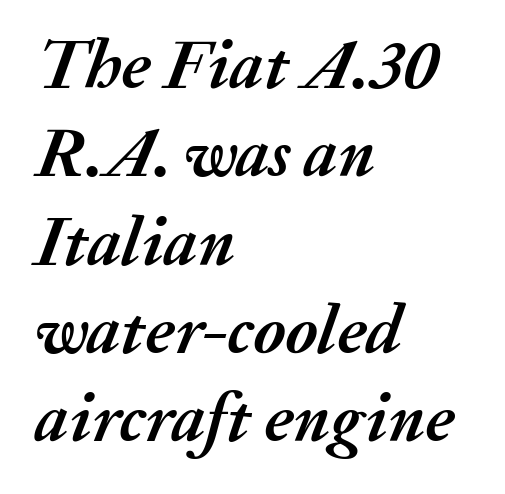
{"italic": "yes", "lean": "right", "slant_degrees": 20, "bold": "yes", "weight": "semibold", "width": "normal", "stroke_contrast": "medium", "x_height": "medium", "monospaced": "no", "underline": "no", "align": "left", "line_spacing": "normal", "line_spacing_ratio": 1.28, "letter_spacing": "normal", "letter_spacing_em": 0.0, "glyph_px": 69}
